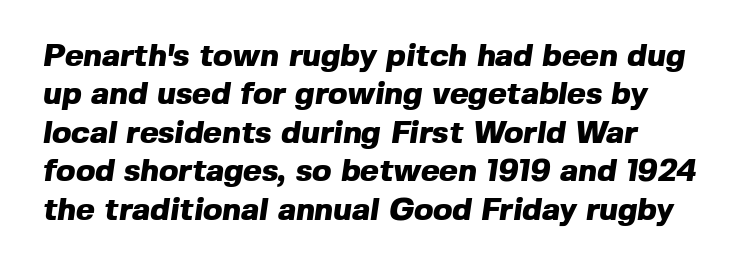
Just letters on the line, the space beneath them empty. The text was rendered using a sans face with plain stroke endings. Notice how thick the strokes are: this is what a full bold looks like. You could not count columns in this text — the font is proportionally spaced. Does extra space separate the letters? No, they use regular spacing. Horizontal alignment here is leftward, the default for most running prose.
